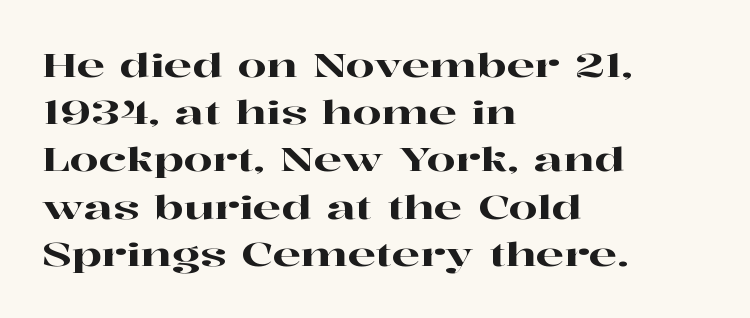
The image shows 33 px wide serif type, upright; set left-aligned, normal line spacing (1.43x), normal letter spacing, not underlined; high stroke contrast and a medium x-height.
